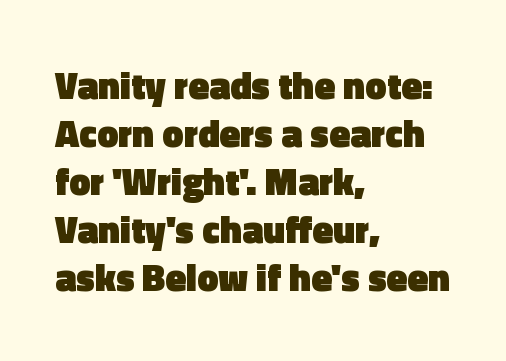
Proportional: the letters do not fall into vertical columns. Stroke thickness is high; the sample reads as a true bold. Italic? Not at all — the glyphs are vertical. Does the leading feel generous? No, just average. Inter-character spacing is left at the font's built-in metrics.
